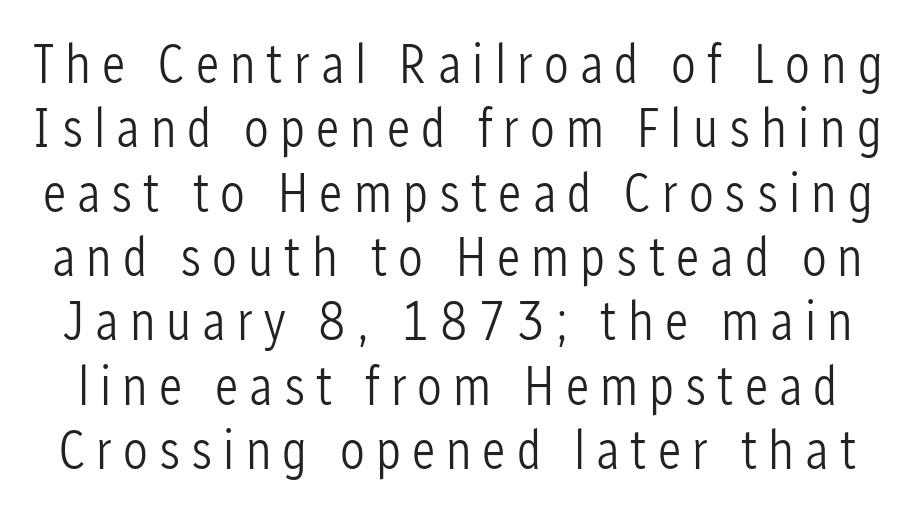
A typesetter would call this heavily tracked-out type. A typesetter would mark this as roman, not italic. Here the designer chose a conventional face with non-uniform glyph widths. Has an underline been added? It has not. Ink coverage per letter is moderate at most. This is sans-serif lettering, the kind often seen on screens and signage.
